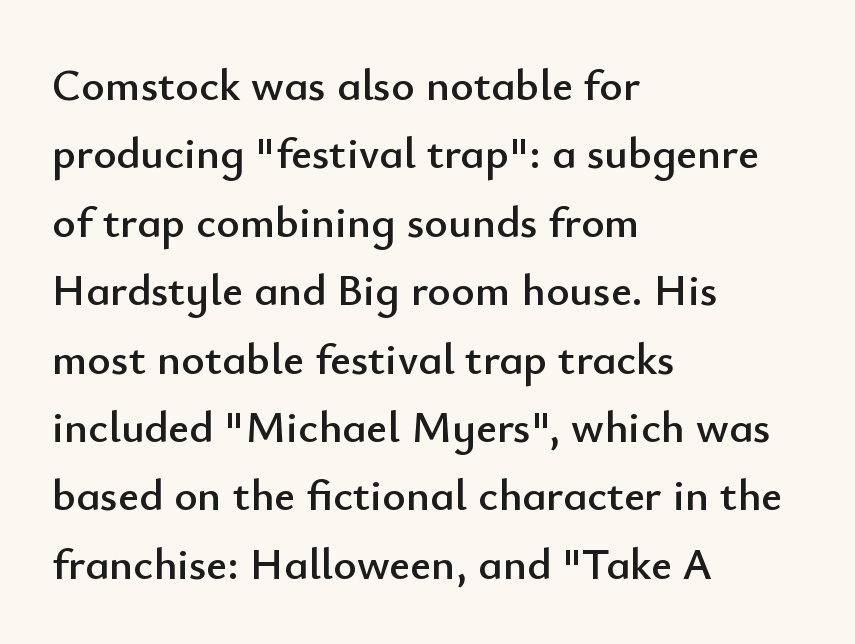
The image shows 45 px sans-serif type, upright; set left-aligned, normal line spacing (1.52x), normal letter spacing, not underlined; low stroke contrast and a small x-height.
